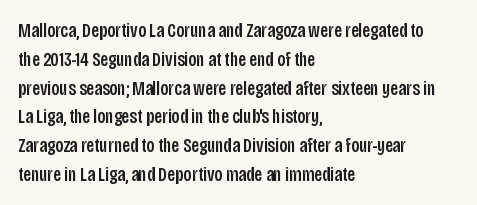
Q: Is the text italic (slanted)? A: No, it is upright.
Q: Is the text underlined? A: No.
Q: How is the paragraph aligned? A: Left-aligned.
Q: Is the spacing between letters normal or unusually wide? A: Normal.
Q: Is the spacing between lines tight, normal or loose? A: Normal.
